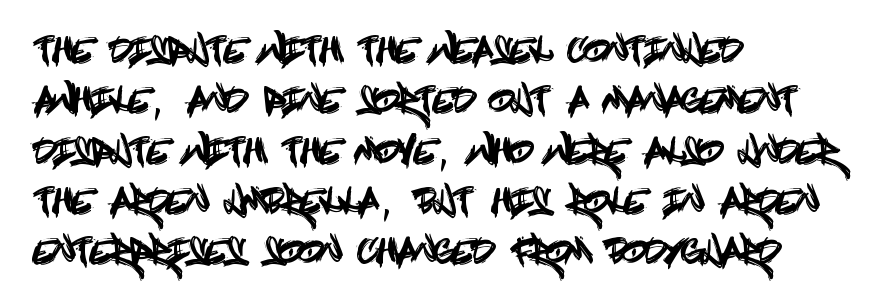
Q: Is the text italic (slanted)? A: Yes.
Q: Is the typeface a serif or a sans-serif typeface? A: Sans-serif.
Q: Is the text underlined? A: No.
Q: How is the paragraph aligned? A: Left-aligned.
Q: Is the spacing between letters normal or unusually wide? A: Normal.
Q: Is the spacing between lines tight, normal or loose? A: Normal.
Q: Width (condensed, normal, or wide)? A: Condensed.
Q: x-height? A: Large.
